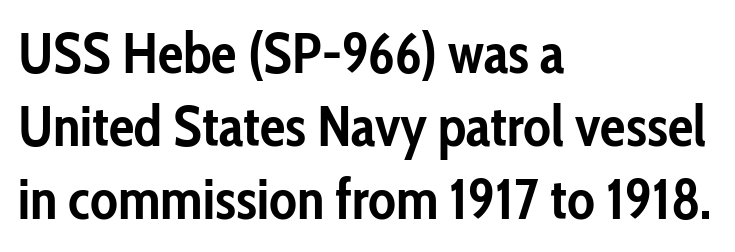
The strip under each line holds only bare page. Leftover space on each line is placed entirely after the last word. Ordinary non-slanted type is in use. Think of a printed novel: that variable character pitch is what you see here. The type is set solid horizontally, with unmodified tracking. Are there feet on the stems? There aren't — it's a sans.
